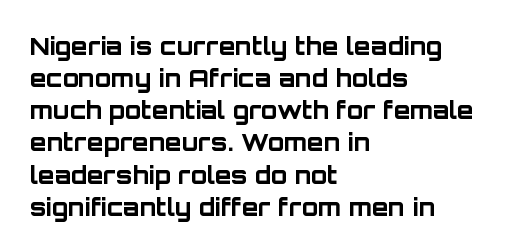
Heavy-handed strokes throughout: this text is bold. Ordinary non-slanted type is in use. The text block is weighted toward the left margin, trailing off unevenly rightward. Students, observe: this is what conventionally led text looks like. Students, note that the glyphs here touch the page at normal intervals. The words here are not underlined.
